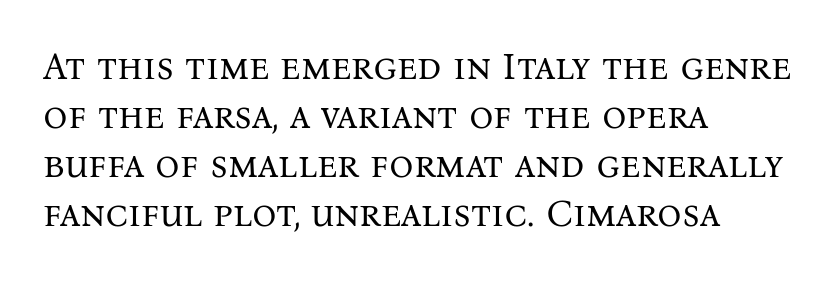
Q: Is the text bold? A: No.
Q: Is the text italic (slanted)? A: No, it is upright.
Q: Is the typeface a serif or a sans-serif typeface? A: Serif.
Q: Is the text underlined? A: No.
Q: How is the paragraph aligned? A: Left-aligned.
Q: Is the spacing between letters normal or unusually wide? A: Normal.
Q: Is the spacing between lines tight, normal or loose? A: Normal.
Q: Width (condensed, normal, or wide)? A: Normal.
Q: Stroke contrast? A: Medium.
Q: x-height? A: Medium.
Q: Monospaced? A: No.
